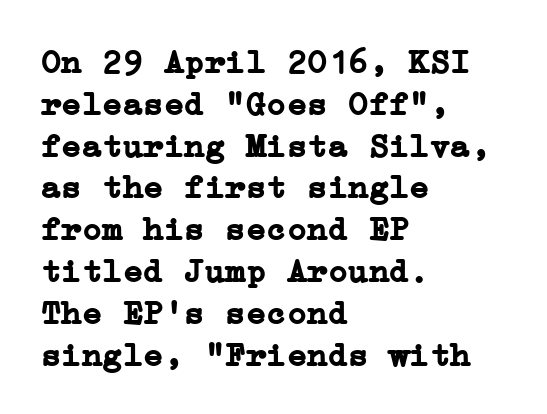
The image shows 34 px semibold serif type, upright; set left-aligned, line spacing 1.23x, normal letter spacing, not underlined; low stroke contrast and a medium x-height.
